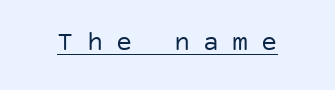
Q: Is the text bold? A: No.
Q: Is the text italic (slanted)? A: No, it is upright.
Q: Is the text underlined? A: Yes.
Q: Is the spacing between letters normal or unusually wide? A: Unusually wide.
